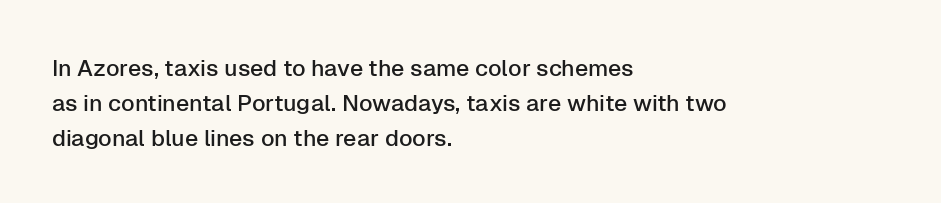
Q: Is the text italic (slanted)? A: No, it is upright.
Q: Is the text underlined? A: No.
Q: How is the paragraph aligned? A: Left-aligned.
Q: Is the spacing between letters normal or unusually wide? A: Normal.
Q: Is the spacing between lines tight, normal or loose? A: Normal.
